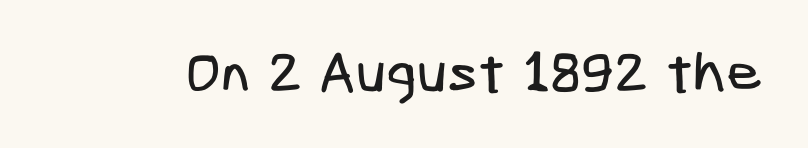
{"serif": "no", "width": "condensed", "stroke_contrast": "low", "x_height": "medium", "underline": "no", "letter_spacing": "normal", "letter_spacing_em": 0.0, "glyph_px": 57}
